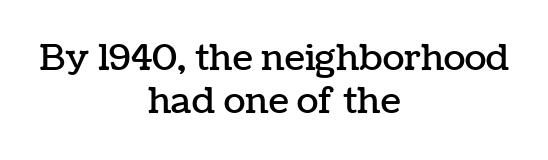
{"italic": "no", "width": "normal", "stroke_contrast": "low", "x_height": "medium", "monospaced": "no", "underline": "no", "align": "center", "line_spacing_ratio": 1.19, "letter_spacing": "normal", "letter_spacing_em": 0.0, "glyph_px": 36}
